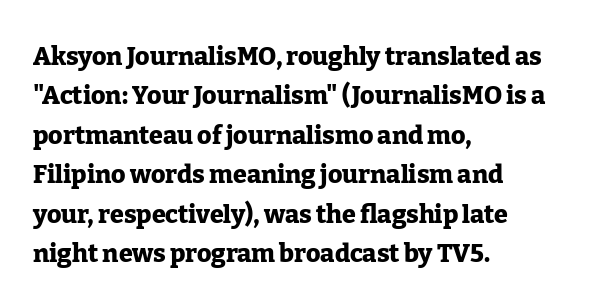
Evenly set lines give the paragraph a standard silhouette. Glance below the letters and you will spot only blank space. Typeset ragged right — the left edge is the straight one. This sample uses plain, unmodified letter spacing. Style check: upright. I'd describe the lettering as bold — thick and assertive.
